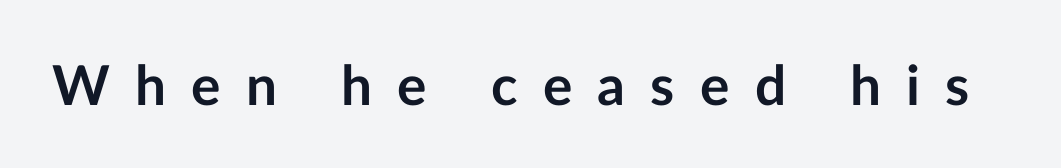
Heavy, bold letterforms. Does the type have serifs? No, each stem ends abruptly. Decoration check: the copy has no underline. Is the letter spacing exaggerated? Yes — the characters are pushed far apart. Notice how the stems are strictly vertical — no italics here. Do the characters align in a grid? No, the font is proportional.
